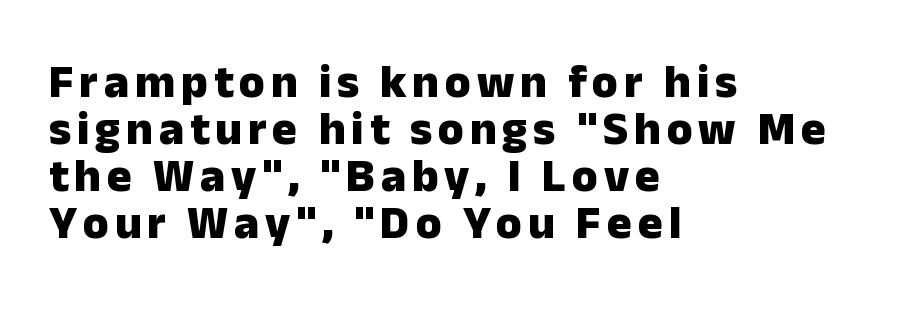
Q: Is the text bold? A: Yes.
Q: Is the text italic (slanted)? A: No, it is upright.
Q: Is the typeface a serif or a sans-serif typeface? A: Sans-serif.
Q: Is the text underlined? A: No.
Q: How is the paragraph aligned? A: Left-aligned.
Q: Is the spacing between lines tight, normal or loose? A: Tight.
Q: Width (condensed, normal, or wide)? A: Normal.
Q: Stroke contrast? A: Low.
Q: x-height? A: Medium.
Q: Monospaced? A: No.
